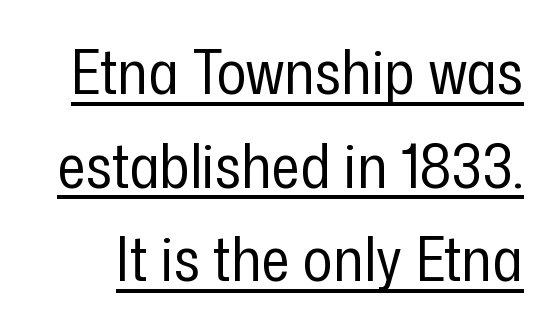
No chunkiness to these letters — they're not bold. This is the regular roman posture of the typeface. Grotesque or geometric, the face here clearly has no serifs. The letters sit at their default tracking, neither squeezed nor spread. Like a heading marked for emphasis, these lines bear an underscore. Reading down the column, the eye jumps a familiar distance to each next line.
